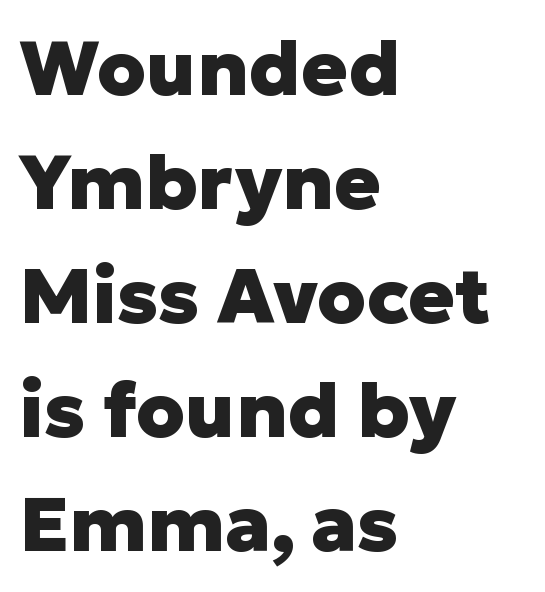
Grotesque or geometric, the face here clearly has no serifs. A classic flush-left, rag-right setting is used for this passage. You can tell it's not italic because the verticals are truly vertical. In terms of leading, this rendering sits right in the middle.
